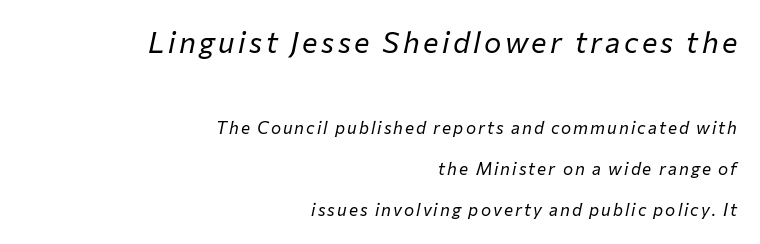
The image shows 29 px regular-weight type, italic (leaning right); set right-aligned, loose line spacing (2.41x), not underlined; the first (top) block is 1.71x larger; low stroke contrast and a medium x-height.
